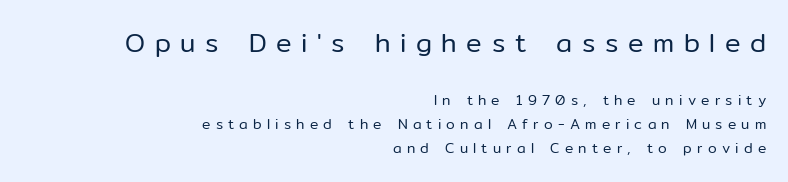
The image shows 26 px text type, upright; set right-aligned, line spacing 1.73x, unusually wide letter spacing (+0.37 em), not underlined; the first (top) block is 1.86x larger.
